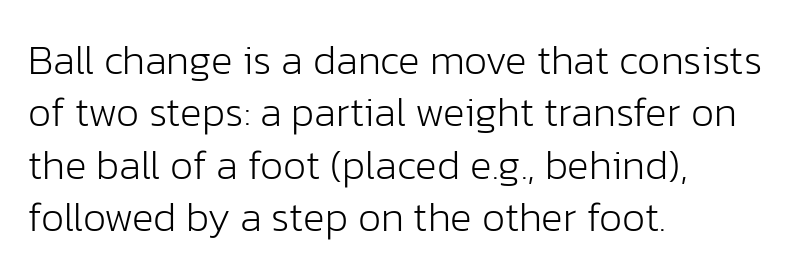
Tracking here is standard; glyphs follow each other at the usual distance. Plain, unruled lines of type. A normal amount of white space separates one row of letters from the next. If you drew a ruler down the left edge, every line would touch it.
